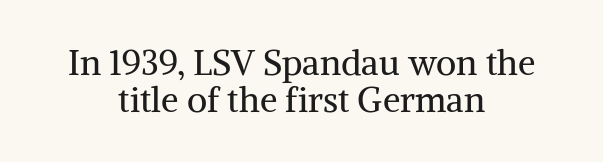
The image shows 35 px regular-weight serif type, upright; set centered, tight line spacing (1.05x), normal letter spacing, not underlined; medium stroke contrast and a medium x-height.
